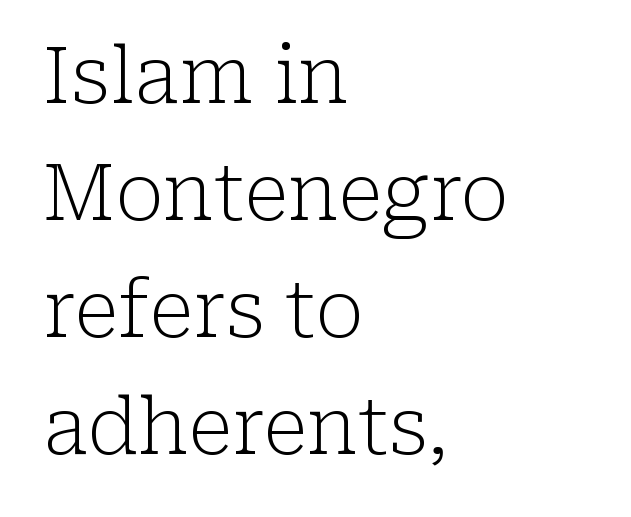
{"serif": "yes", "italic": "no", "bold": "no", "weight": "light", "width": "normal", "stroke_contrast": "low", "x_height": "medium", "monospaced": "no", "underline": "no", "align": "left", "line_spacing": "normal", "line_spacing_ratio": 1.48, "letter_spacing": "normal", "letter_spacing_em": 0.0, "glyph_px": 79}
